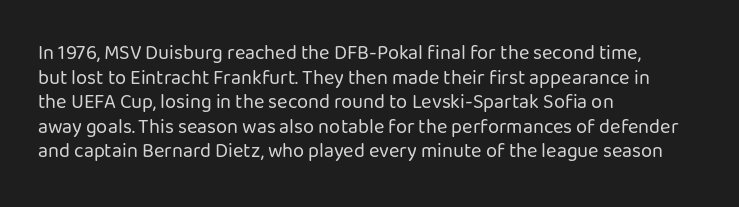
The image shows 20 px text type, upright; set left-aligned, line spacing 1.23x, normal letter spacing, not underlined.
